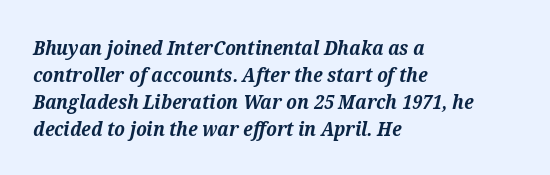
Q: Is the text bold? A: Yes.
Q: Is the text italic (slanted)? A: Yes, it leans right by about 12 degrees.
Q: Is the text underlined? A: No.
Q: How is the paragraph aligned? A: Left-aligned.
Q: Is the spacing between letters normal or unusually wide? A: Normal.
Q: Is the spacing between lines tight, normal or loose? A: Normal.
